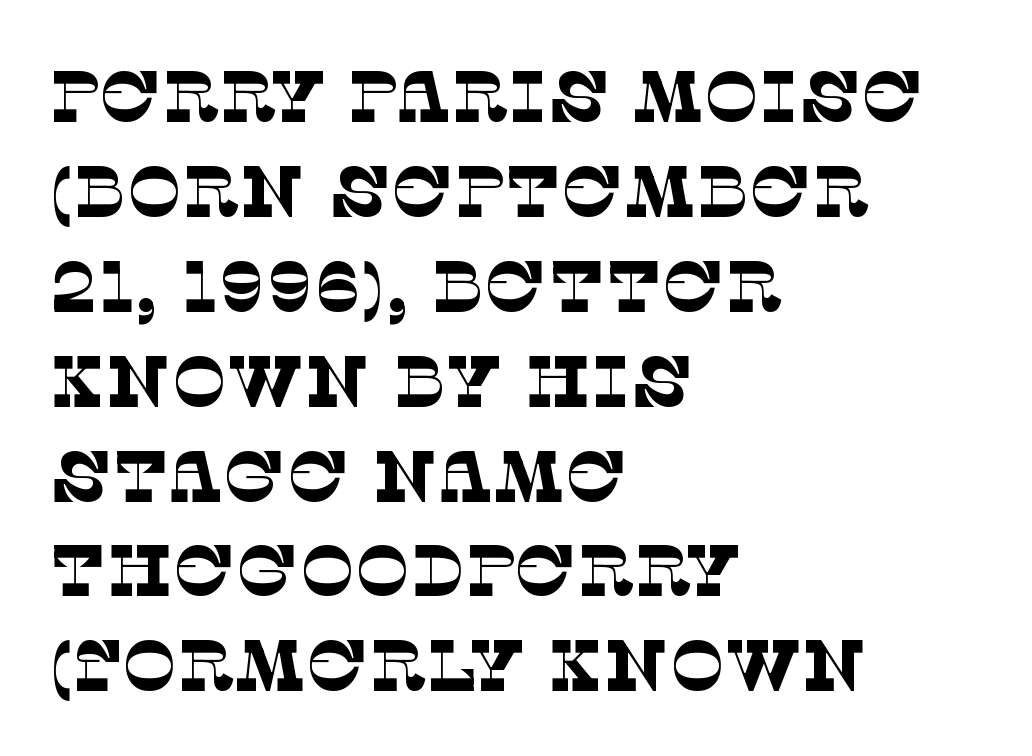
{"serif": "yes", "bold": "no", "weight": "thin", "width": "normal", "stroke_contrast": "low", "x_height": "large", "monospaced": "no", "underline": "no", "align": "left", "line_spacing": "normal", "line_spacing_ratio": 1.3, "letter_spacing": "normal", "letter_spacing_em": 0.0, "glyph_px": 73}
